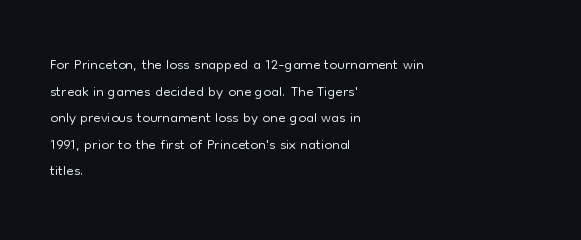
The image shows 22 px text type, upright; set left-aligned, line spacing 1.21x, normal letter spacing, not underlined.
